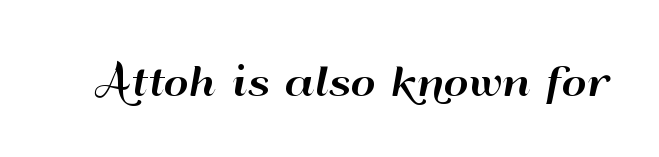
The image shows 39 px wide sans-serif type; set normal letter spacing, not underlined; high stroke contrast and a small x-height.
